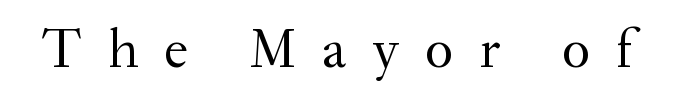
Q: Is the text bold? A: No.
Q: Is the text italic (slanted)? A: No, it is upright.
Q: Is the typeface a serif or a sans-serif typeface? A: Serif.
Q: Is the text underlined? A: No.
Q: Is the spacing between letters normal or unusually wide? A: Unusually wide.
Q: Width (condensed, normal, or wide)? A: Normal.
Q: Stroke contrast? A: Medium.
Q: x-height? A: Small.
Q: Monospaced? A: No.
